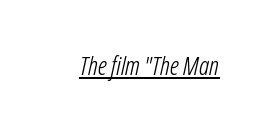
Q: Is the text bold? A: No.
Q: Is the text underlined? A: Yes.
Q: Is the spacing between letters normal or unusually wide? A: Normal.
